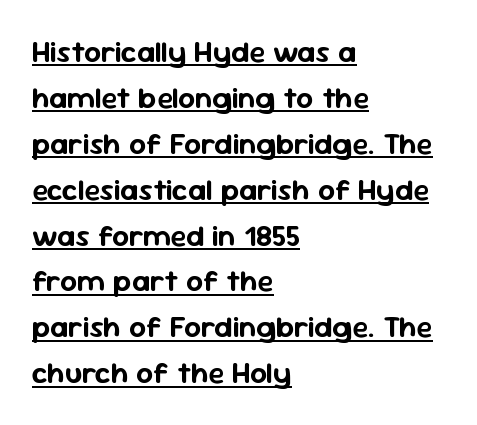
The image shows 30 px sans-serif type, upright; set left-aligned, normal line spacing (1.53x), normal letter spacing, underlined; low stroke contrast and a medium x-height.
